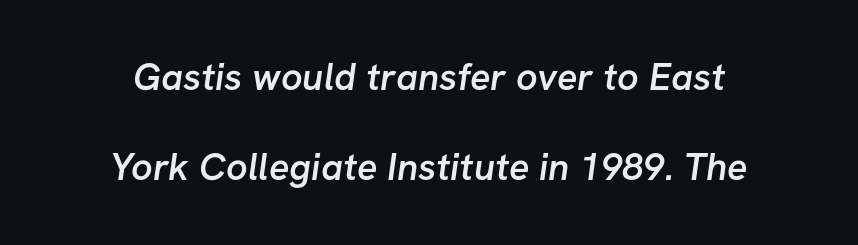
The image shows 38 px semibold sans-serif type; set centered, loose line spacing (2.38x), normal letter spacing, not underlined; low stroke contrast and a medium x-height.
